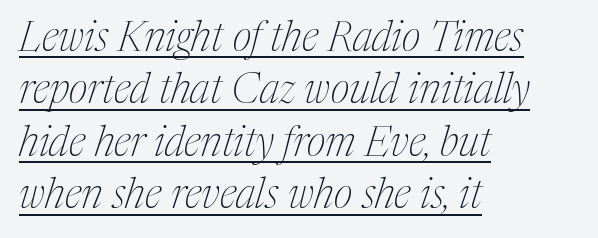
The image shows 41 px thin, condensed serif type, italic (leaning right); set left-aligned, normal line spacing (1.28x), normal letter spacing, underlined; medium stroke contrast and a medium x-height.
